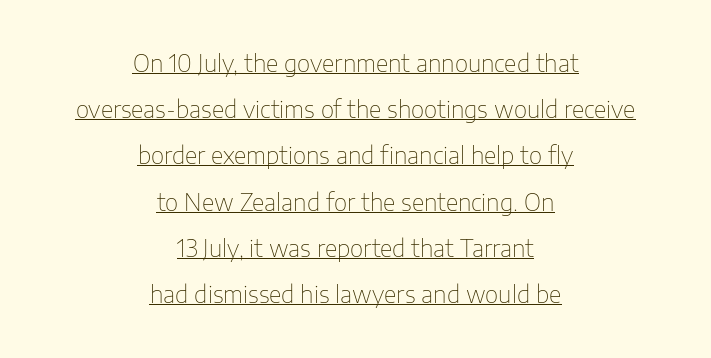
Q: Is the text bold? A: No.
Q: Is the text italic (slanted)? A: No, it is upright.
Q: Is the text underlined? A: Yes.
Q: How is the paragraph aligned? A: Centered.
Q: Is the spacing between letters normal or unusually wide? A: Normal.
Q: Is the spacing between lines tight, normal or loose? A: Loose.
